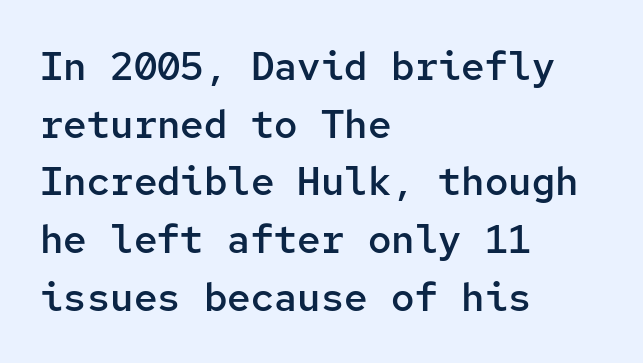
{"serif": "no", "italic": "no", "bold": "semi", "weight": "semibold", "width": "normal", "stroke_contrast": "low", "x_height": "medium", "monospaced": "yes", "underline": "no", "align": "left", "line_spacing": "normal", "line_spacing_ratio": 1.48, "letter_spacing": "normal", "letter_spacing_em": 0.0, "glyph_px": 39}
